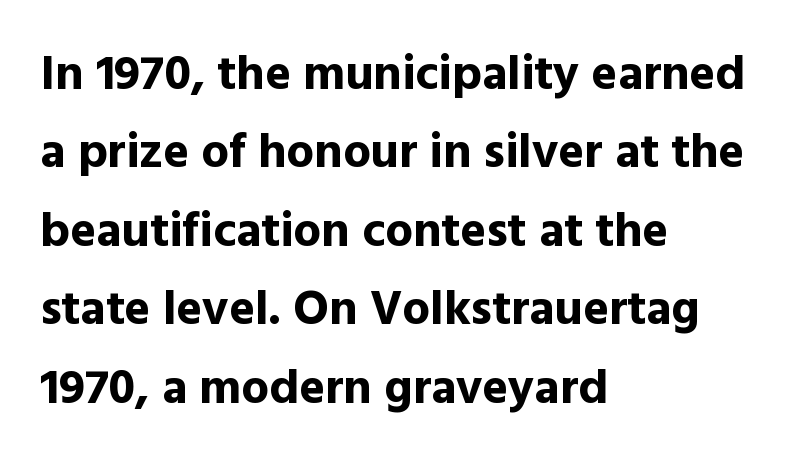
Q: Is the text bold? A: Yes.
Q: Is the text italic (slanted)? A: No, it is upright.
Q: Is the typeface a serif or a sans-serif typeface? A: Sans-serif.
Q: Is the text underlined? A: No.
Q: How is the paragraph aligned? A: Left-aligned.
Q: Is the spacing between letters normal or unusually wide? A: Normal.
Q: Is the spacing between lines tight, normal or loose? A: Normal.
Q: Width (condensed, normal, or wide)? A: Normal.
Q: x-height? A: Medium.
Q: Monospaced? A: No.
